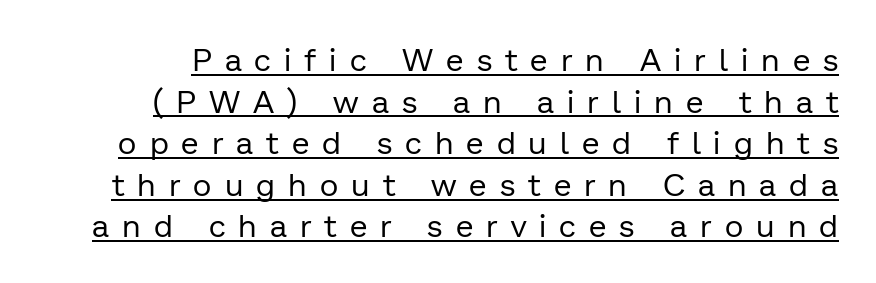
Weight: not bold — regular or lighter. A typesetter would label this face a sans. The typesetter has applied underlining to the passage shown. Vertical spacing — default.
